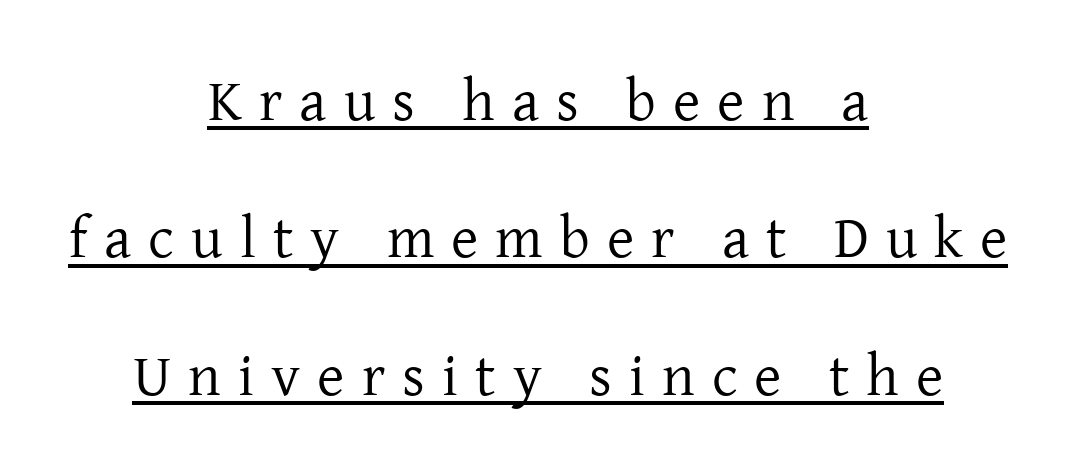
The image shows 59 px regular-weight serif type, upright; set centered, loose line spacing (2.33x), unusually wide letter spacing (+0.29 em), underlined; low stroke contrast and a medium x-height.
